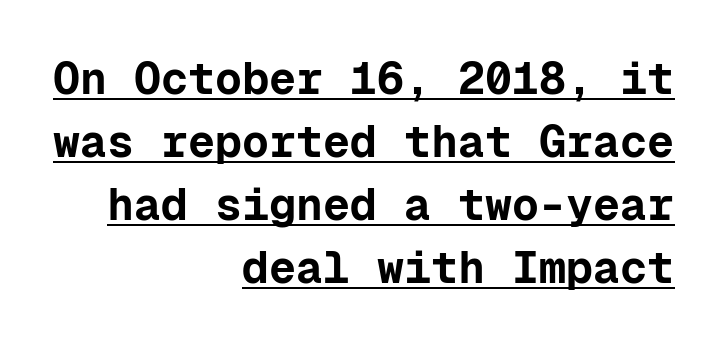
The designer went with a sans here, leaving each stem footless. Characters follow at the spacing the type designer built in. Regular leading. The letters are bold, with thick, heavy strokes. Monospaced: the letters line up in strict vertical columns.
